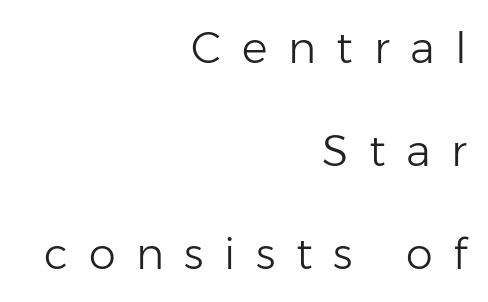
The glyphs are unaccompanied by any horizontal stroke below them. Spacing between characters has been opened up far beyond the box default. The characters are drawn with everyday or finer stroke widths. The lettering stays uniformly vertical, giving the passage a roman look.
